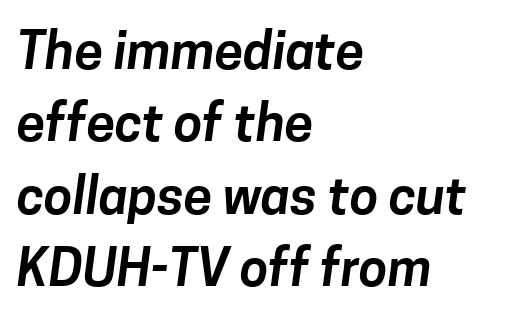
The image shows 52 px sans-serif type; set left-aligned, normal line spacing (1.39x), normal letter spacing, not underlined; low stroke contrast and a medium x-height.
